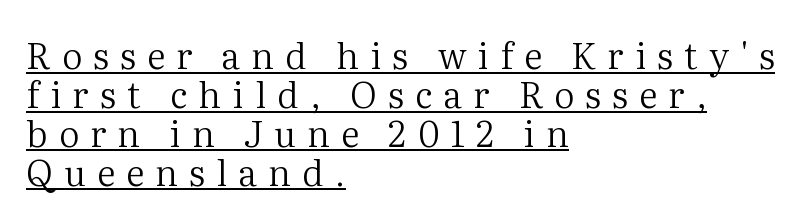
The specimen reads as upright at a glance. What stands out about the letter spacing? Its width — letters are far apart. The block of text is dense from top to bottom, with scant space between rows. The letters advance in unequal steps, a hallmark of proportional type. The rag falls on the right side of this text block. Typographically, this falls in the serif category.
